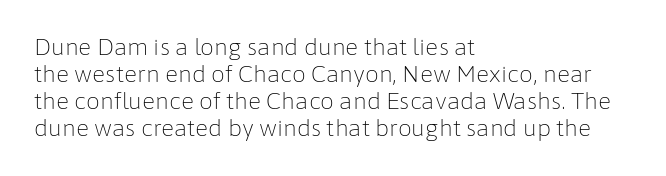
Q: Is the text bold? A: No.
Q: Is the text italic (slanted)? A: No, it is upright.
Q: Is the text underlined? A: No.
Q: How is the paragraph aligned? A: Left-aligned.
Q: Is the spacing between letters normal or unusually wide? A: Normal.
